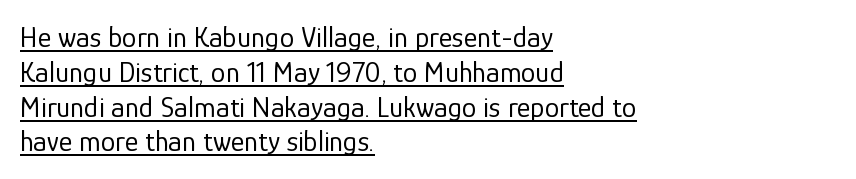
The image shows 29 px regular-weight sans-serif type, upright; set left-aligned, line spacing 1.2x, normal letter spacing, underlined; low stroke contrast and a medium x-height.
